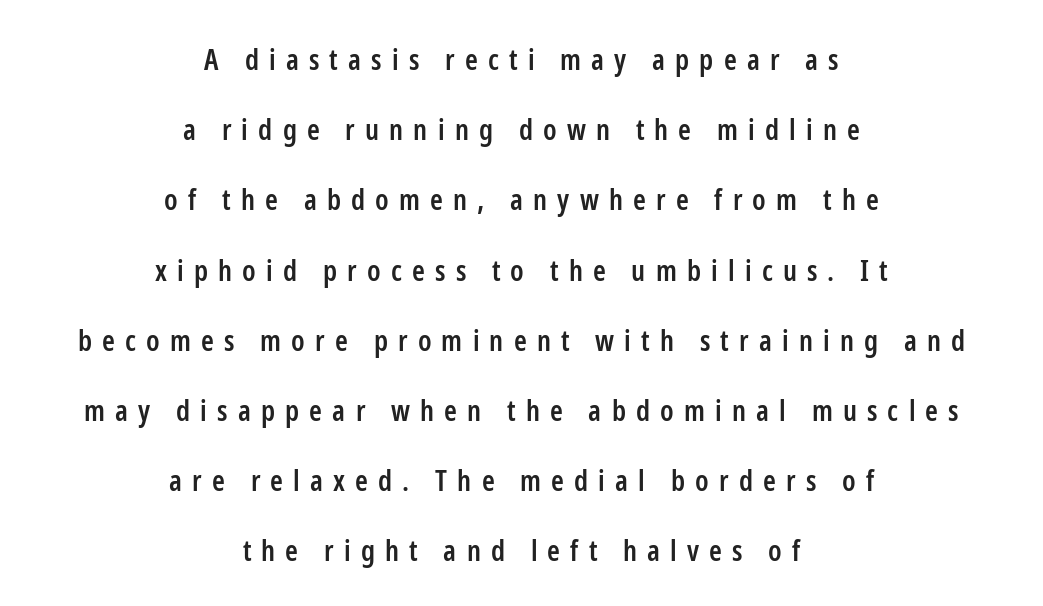
Q: Is the text bold? A: Semi-bold.
Q: Is the text italic (slanted)? A: No, it is upright.
Q: Is the typeface a serif or a sans-serif typeface? A: Sans-serif.
Q: Is the text underlined? A: No.
Q: How is the paragraph aligned? A: Centered.
Q: Is the spacing between letters normal or unusually wide? A: Unusually wide.
Q: Is the spacing between lines tight, normal or loose? A: Loose.
Q: Width (condensed, normal, or wide)? A: Condensed.
Q: Stroke contrast? A: Low.
Q: x-height? A: Medium.
Q: Monospaced? A: No.
